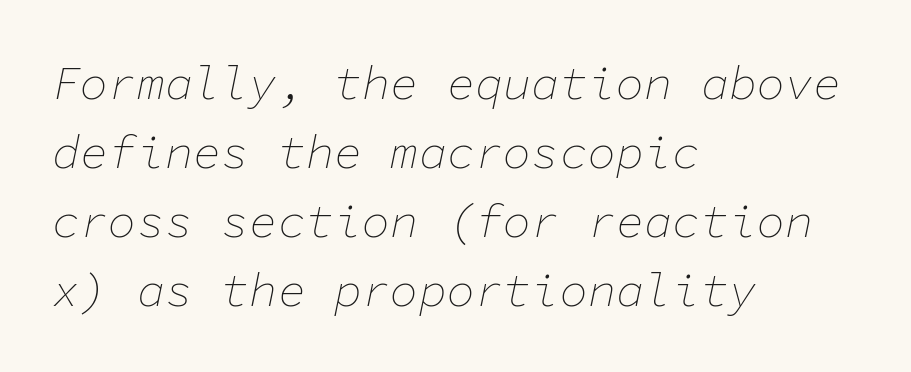
Teacher's note: observe the even left margin — that is flush-left alignment. Tall strokes in this sample are angled rather than plumb. How would I describe the line gaps? Plain and ordinary. Fixed-width glyphs throughout — classic coding-font behaviour. The space beneath each line is pristine and unruled.
